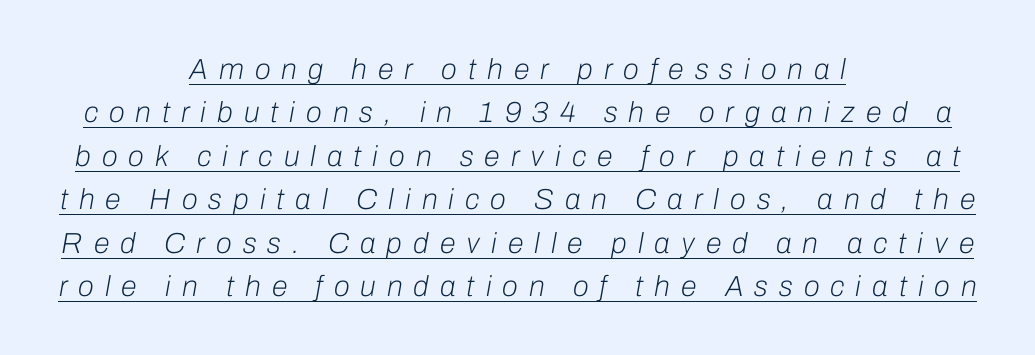
{"italic": "yes", "lean": "right", "slant_degrees": 10, "bold": "no", "weight": "light", "width": "normal", "stroke_contrast": "low", "x_height": "medium", "monospaced": "no", "underline": "yes", "align": "center", "line_spacing": "normal", "line_spacing_ratio": 1.5, "letter_spacing": "wide", "letter_spacing_em": 0.38, "glyph_px": 29}
